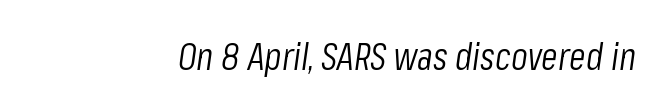
The image shows 38 px light, condensed type, italic (leaning right); set normal letter spacing, not underlined; low stroke contrast and a medium x-height.
